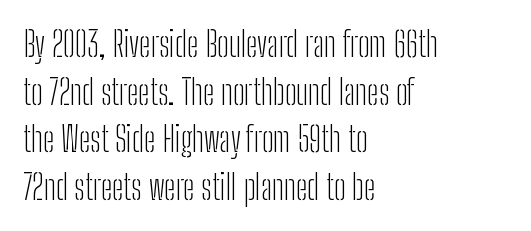
The image shows 34 px light, condensed sans-serif type, upright; set left-aligned, normal line spacing (1.4x), normal letter spacing, not underlined; low stroke contrast and a medium x-height.
